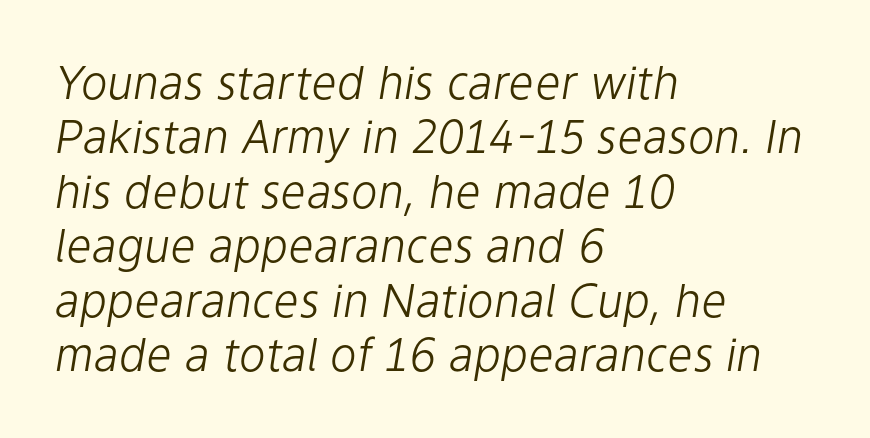
{"italic": "yes", "lean": "right", "slant_degrees": 9, "bold": "no", "weight": "light", "width": "normal", "stroke_contrast": "low", "x_height": "medium", "monospaced": "no", "underline": "no", "align": "left", "line_spacing_ratio": 1.21, "letter_spacing": "normal", "letter_spacing_em": 0.0, "glyph_px": 45}
